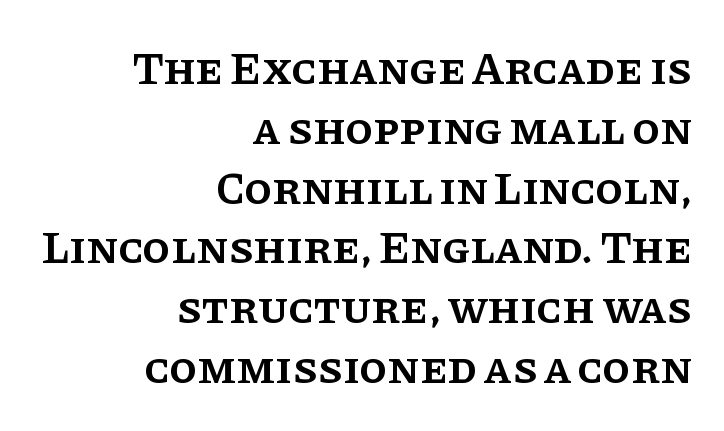
Q: Is the text bold? A: Semi-bold.
Q: Is the text italic (slanted)? A: No, it is upright.
Q: Is the typeface a serif or a sans-serif typeface? A: Serif.
Q: Is the text underlined? A: No.
Q: How is the paragraph aligned? A: Right-aligned.
Q: Is the spacing between letters normal or unusually wide? A: Normal.
Q: Is the spacing between lines tight, normal or loose? A: Normal.
Q: Width (condensed, normal, or wide)? A: Normal.
Q: Stroke contrast? A: Low.
Q: x-height? A: Large.
Q: Monospaced? A: No.
